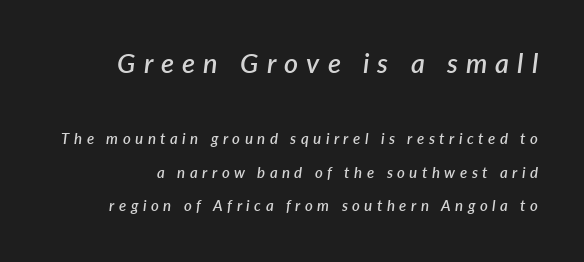
Q: Is the text bold? A: Semi-bold.
Q: Is the text italic (slanted)? A: Yes, it leans right by about 7 degrees.
Q: Is the text underlined? A: No.
Q: Is the spacing between letters normal or unusually wide? A: Unusually wide.
Q: Is the spacing between lines tight, normal or loose? A: Loose.
Q: Which block of text is set in a larger size, the first (top) or the second (bottom)? A: The first (top) one.
